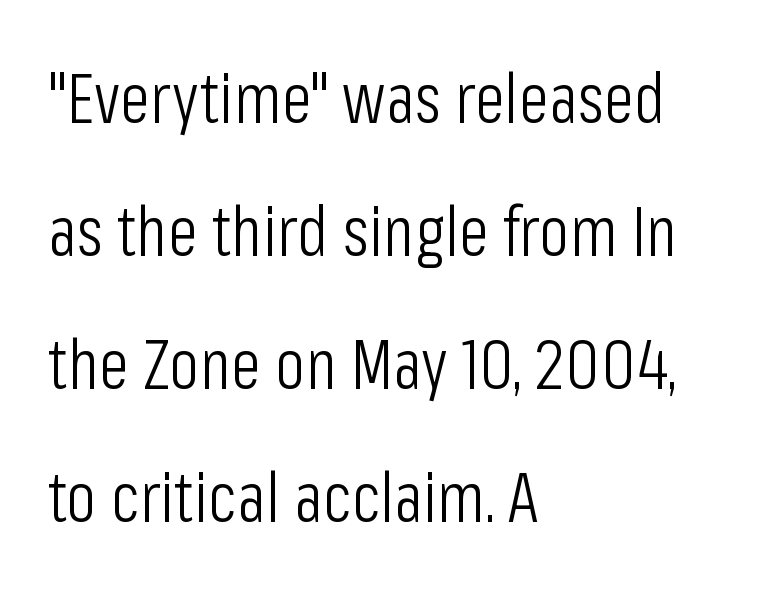
The image shows 70 px light, condensed sans-serif type, upright; set left-aligned, loose line spacing (1.9x), normal letter spacing, not underlined; low stroke contrast and a medium x-height.
